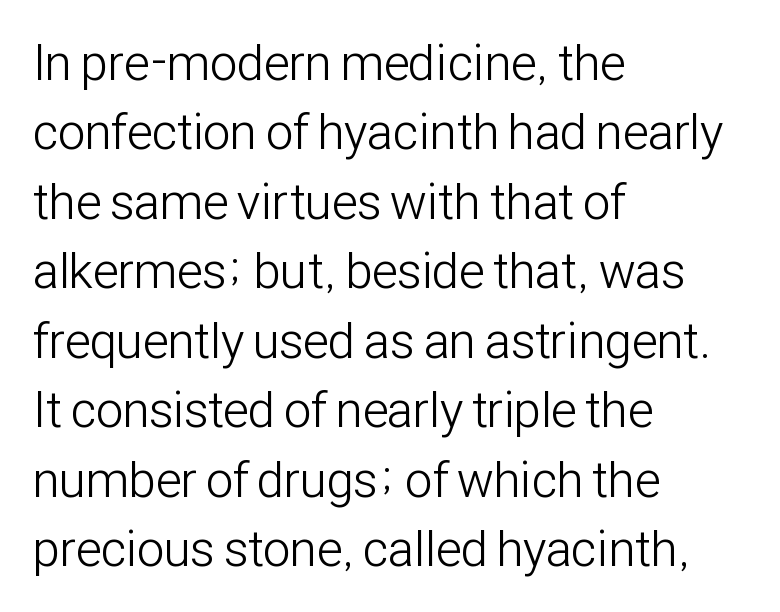
{"serif": "no", "italic": "no", "bold": "no", "weight": "light", "width": "condensed", "stroke_contrast": "low", "x_height": "medium", "monospaced": "no", "underline": "no", "align": "left", "line_spacing": "normal", "line_spacing_ratio": 1.39, "letter_spacing": "normal", "letter_spacing_em": 0.0, "glyph_px": 50}
